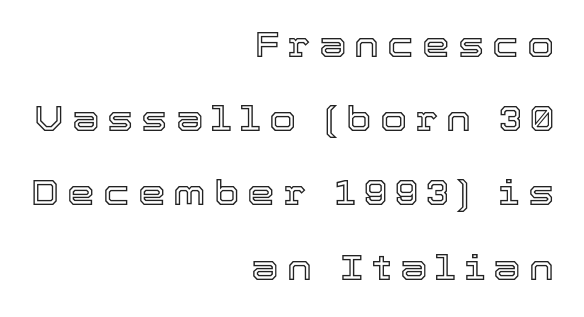
The image shows 35 px text type, upright; set right-aligned, loose line spacing (2.12x), unusually wide letter spacing (+0.23 em), not underlined; a medium x-height.
